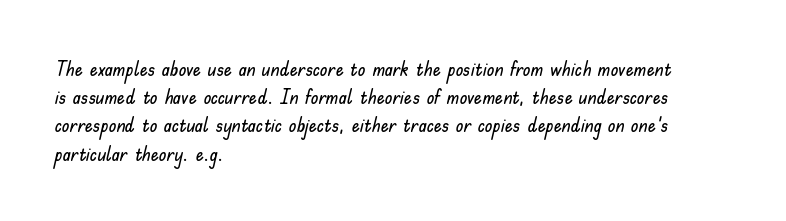
{"underline": "no", "align": "left", "line_spacing": "normal", "line_spacing_ratio": 1.41, "letter_spacing": "normal", "letter_spacing_em": 0.0, "glyph_px": 20}
